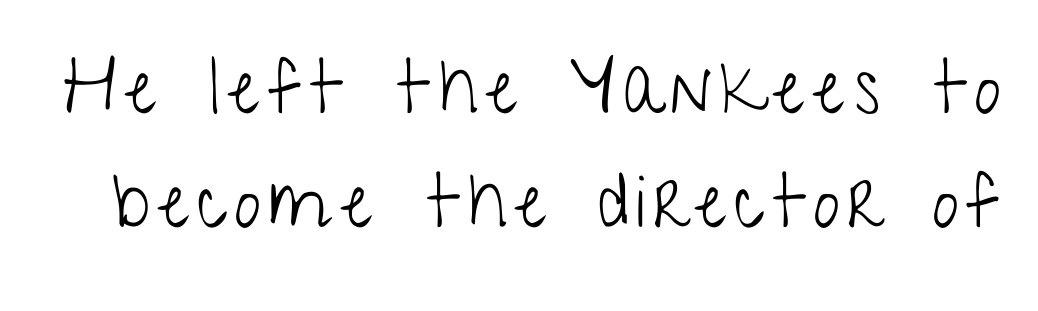
The image shows 75 px light, condensed sans-serif type, upright; set normal line spacing (1.52x), not underlined; low stroke contrast and a medium x-height.
